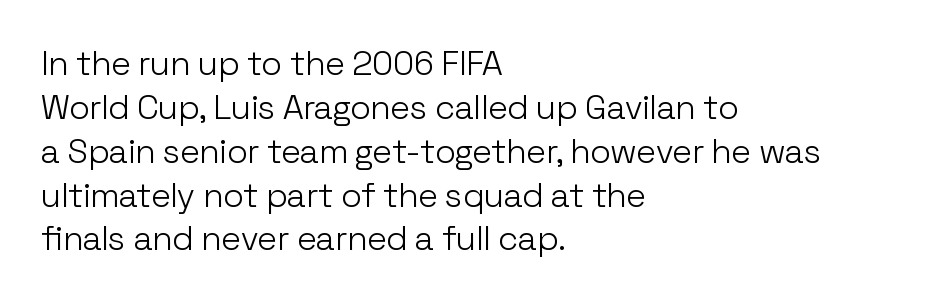
Q: Is the text bold? A: No.
Q: Is the text italic (slanted)? A: No, it is upright.
Q: Is the typeface a serif or a sans-serif typeface? A: Sans-serif.
Q: Is the text underlined? A: No.
Q: How is the paragraph aligned? A: Left-aligned.
Q: Is the spacing between letters normal or unusually wide? A: Normal.
Q: Is the spacing between lines tight, normal or loose? A: Normal.
Q: Width (condensed, normal, or wide)? A: Normal.
Q: Stroke contrast? A: Low.
Q: x-height? A: Medium.
Q: Monospaced? A: No.
